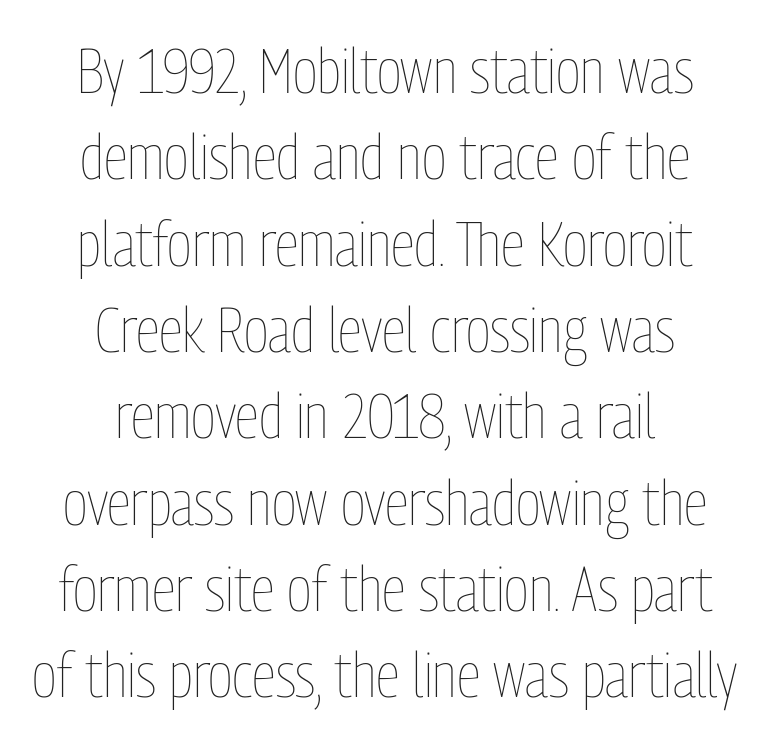
The image shows 63 px thin, condensed type, upright; set centered, normal line spacing (1.37x), normal letter spacing, not underlined; low stroke contrast and a medium x-height.
